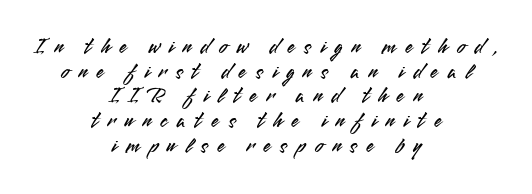
{"underline": "no", "align": "center", "line_spacing": "tight", "line_spacing_ratio": 1.12, "letter_spacing": "wide", "letter_spacing_em": 0.41, "glyph_px": 22}
